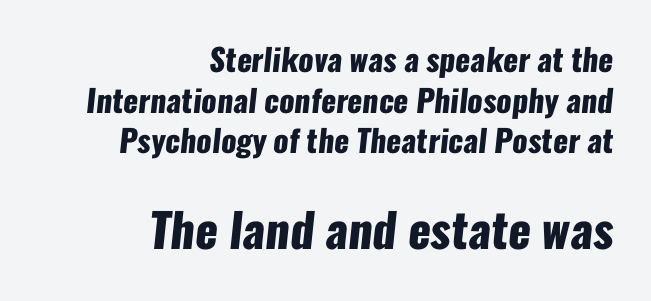
Q: Is the text bold? A: Yes.
Q: Is the typeface a serif or a sans-serif typeface? A: Sans-serif.
Q: Is the text underlined? A: No.
Q: How is the paragraph aligned? A: Right-aligned.
Q: Is the spacing between letters normal or unusually wide? A: Normal.
Q: Is the spacing between lines tight, normal or loose? A: Normal.
Q: Which block of text is set in a larger size, the first (top) or the second (bottom)? A: The second (bottom) one.
Q: Width (condensed, normal, or wide)? A: Condensed.
Q: Stroke contrast? A: Low.
Q: x-height? A: Medium.
Q: Monospaced? A: No.
